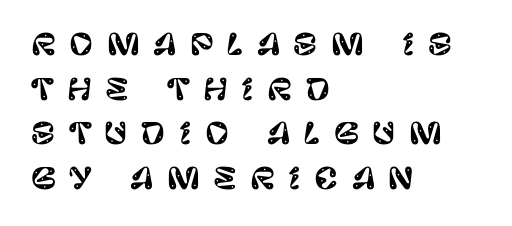
Leading: standard. Loose tracking; the words dissolve into strings of separated letters. You can tell from the bare stems that sans-serif type was used. The area under the type is left untouched.
